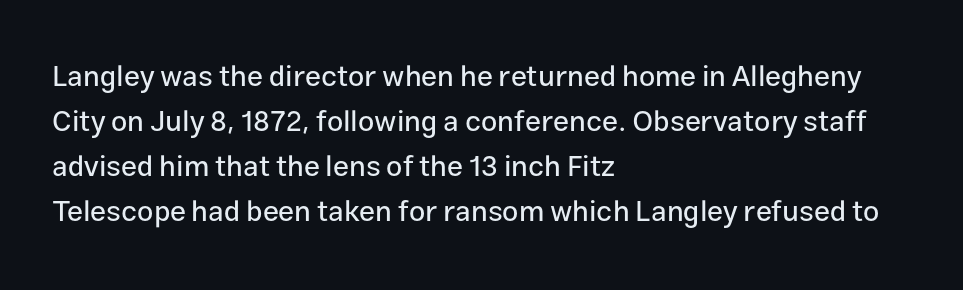
{"serif": "no", "italic": "no", "width": "normal", "stroke_contrast": "low", "x_height": "medium", "monospaced": "no", "underline": "no", "align": "left", "line_spacing": "normal", "line_spacing_ratio": 1.55, "letter_spacing": "normal", "letter_spacing_em": 0.0, "glyph_px": 29}
